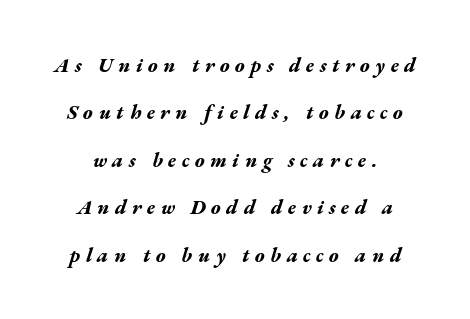
Look at the tracking — it's clearly loosened, letters drifting apart. Style check: oblique. Rows of type keep a wide berth in the vertical direction. These words are printed bold, with thick strokes throughout. Descenders are the only things crossing below the line.
